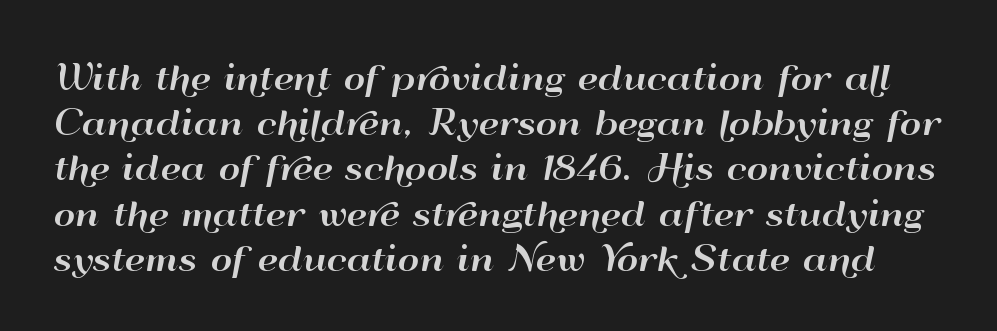
Q: Is the text italic (slanted)? A: Yes.
Q: Is the typeface a serif or a sans-serif typeface? A: Sans-serif.
Q: Is the text underlined? A: No.
Q: Is the spacing between letters normal or unusually wide? A: Normal.
Q: Is the spacing between lines tight, normal or loose? A: Normal.
Q: Width (condensed, normal, or wide)? A: Wide.
Q: Stroke contrast? A: High.
Q: x-height? A: Small.
Q: Monospaced? A: No.
